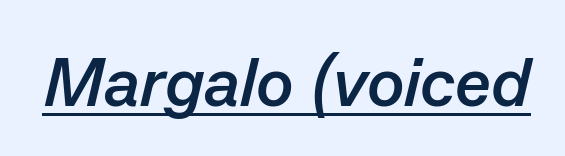
{"italic": "yes", "lean": "right", "slant_degrees": 13, "bold": "yes", "weight": "semibold", "width": "normal", "stroke_contrast": "low", "x_height": "medium", "monospaced": "no", "underline": "yes", "letter_spacing": "normal", "letter_spacing_em": 0.0, "glyph_px": 69}
